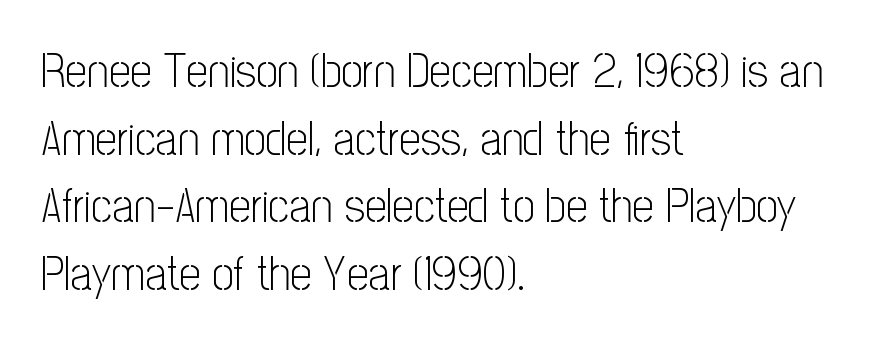
{"serif": "no", "italic": "no", "bold": "no", "weight": "light", "width": "condensed", "stroke_contrast": "low", "x_height": "medium", "monospaced": "no", "underline": "no", "align": "left", "line_spacing": "normal", "line_spacing_ratio": 1.41, "letter_spacing": "normal", "letter_spacing_em": 0.0, "glyph_px": 48}
